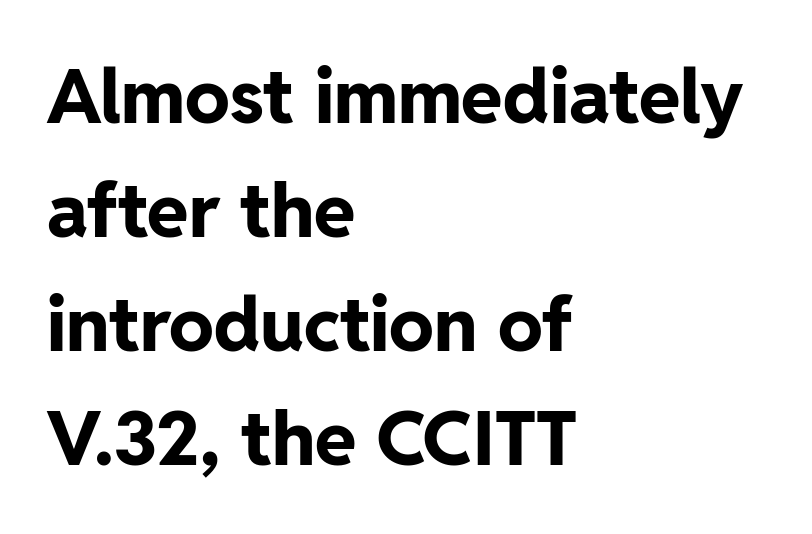
{"serif": "no", "italic": "no", "bold": "yes", "weight": "bold", "width": "normal", "stroke_contrast": "low", "x_height": "medium", "monospaced": "no", "underline": "no", "align": "left", "line_spacing": "normal", "line_spacing_ratio": 1.52, "letter_spacing": "normal", "letter_spacing_em": 0.0, "glyph_px": 75}
